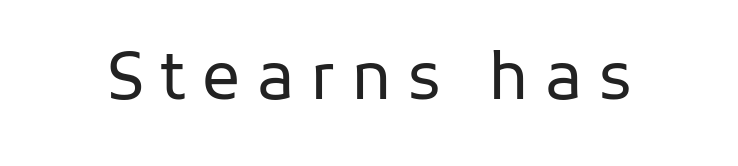
Look at the bottom of the vertical strokes: they stop flat, with no serifs. The letters look calm and open, with moderate or lighter stems. Descenders are the only things crossing below the line. Spacing verdict: proportional, widths tailored to each character. Italic: no, the glyphs are upright roman.
